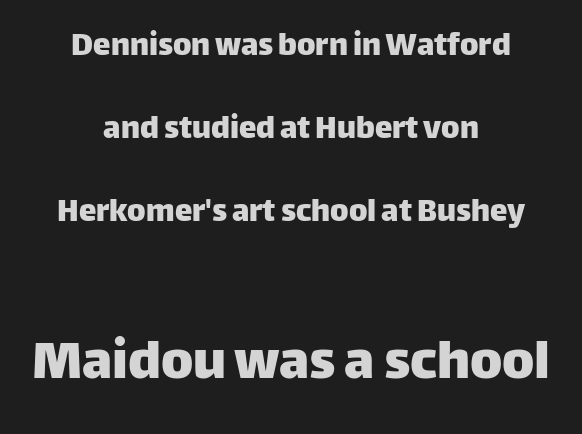
Horizontally, the lines are justified to the midpoint only. You could not count columns in this text — the font is proportionally spaced. The line texture is even and compact thanks to regular tracking. No feet cap the strokes, marking this as sans-serif type. Vertically, the passage feels expansive, rows floating well apart. The lower block of text is set noticeably larger than the block above it.
